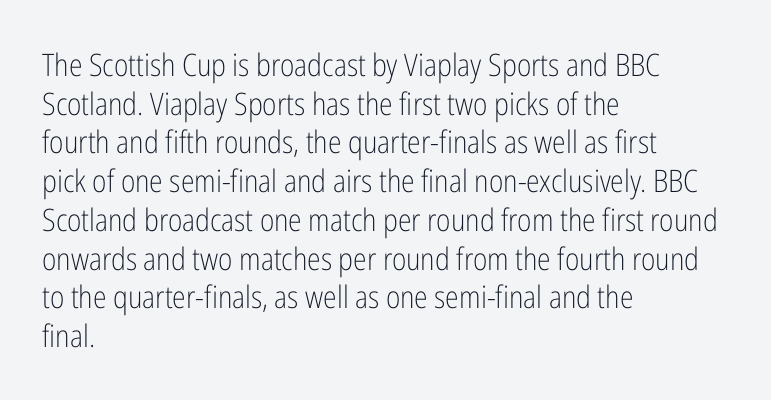
The image shows 31 px light, condensed sans-serif type, upright; set left-aligned, normal line spacing (1.25x), normal letter spacing, not underlined; low stroke contrast and a medium x-height.
